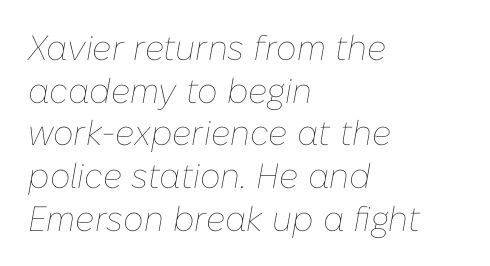
The image shows 35 px thin type, italic (leaning right); set left-aligned, line spacing 1.22x, normal letter spacing, not underlined; low stroke contrast and a medium x-height.
